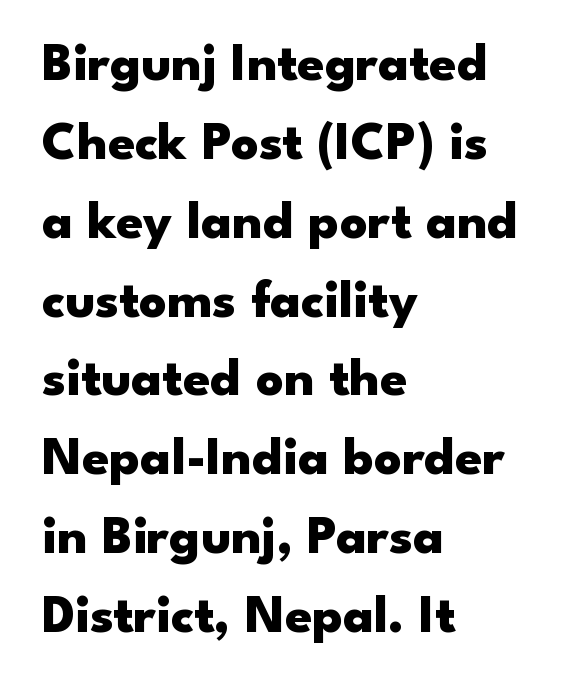
{"serif": "no", "italic": "no", "bold": "yes", "weight": "heavy", "width": "wide", "stroke_contrast": "low", "x_height": "small", "monospaced": "no", "underline": "no", "align": "left", "line_spacing": "normal", "line_spacing_ratio": 1.46, "letter_spacing": "normal", "letter_spacing_em": 0.0, "glyph_px": 54}
